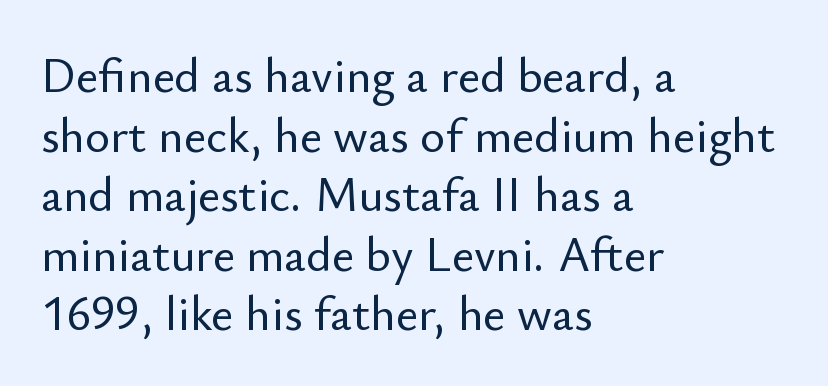
Character widths vary here, with narrow letters taking less room than wide ones. Characters follow at the spacing the type designer built in. Clear beneath every line of the passage. All the whitespace from short lines collects on the right.
